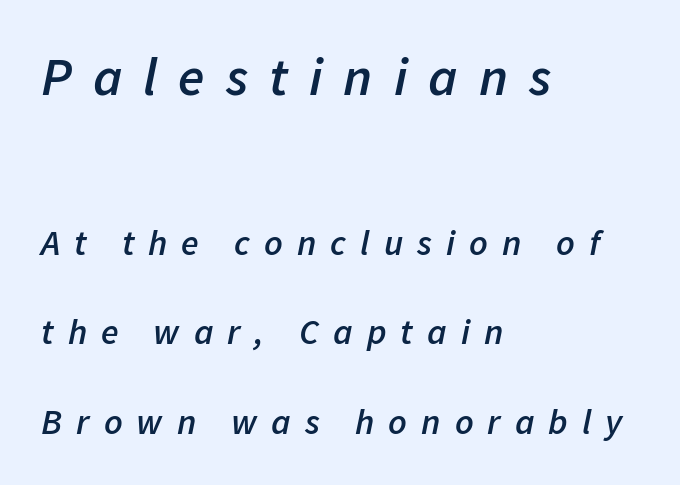
The image shows 54 px semibold type, italic (leaning right); set left-aligned, loose line spacing (2.49x), unusually wide letter spacing (+0.39 em), not underlined; the first (top) block is 1.5x larger; low stroke contrast and a medium x-height.
